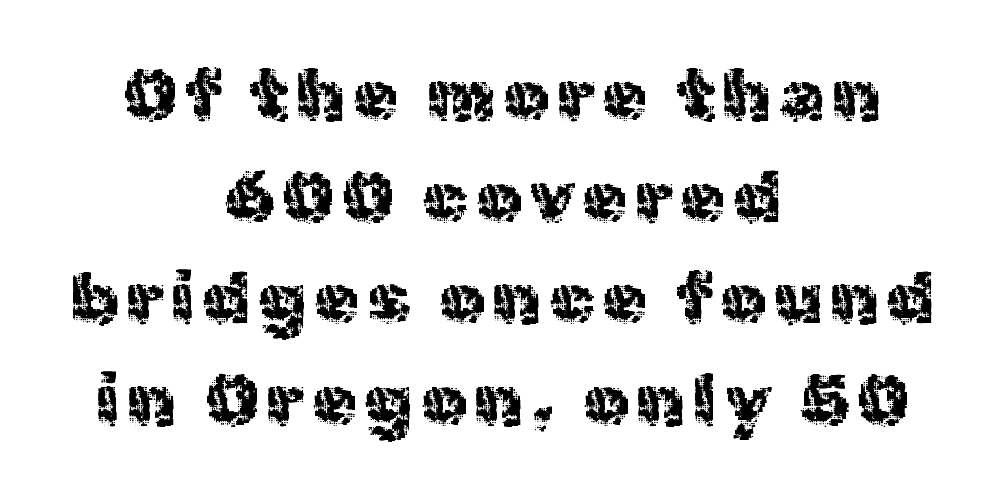
{"serif": "no", "italic": "no", "width": "normal", "x_height": "medium", "monospaced": "no", "underline": "no", "align": "center", "line_spacing": "normal", "line_spacing_ratio": 1.41, "glyph_px": 72}
